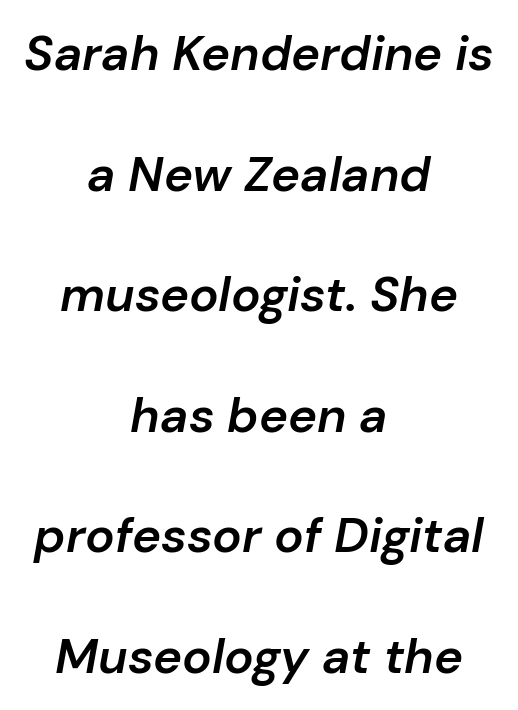
Do the characters align in a grid? No, the font is proportional. If you drew a line through each stem, it would be angled. No word sits above an underline. Here the glyphs are tracked normally, forming tight word shapes.
